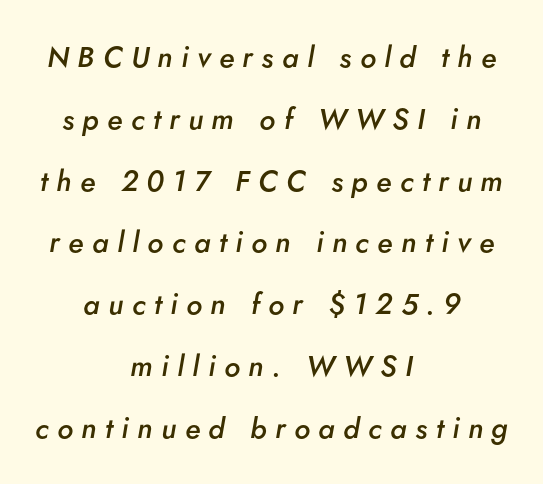
{"italic": "yes", "lean": "right", "slant_degrees": 5, "bold": "semi", "weight": "semibold", "width": "normal", "stroke_contrast": "low", "x_height": "small", "monospaced": "no", "underline": "no", "align": "center", "line_spacing": "loose", "line_spacing_ratio": 2.13, "letter_spacing": "wide", "letter_spacing_em": 0.29, "glyph_px": 29}
